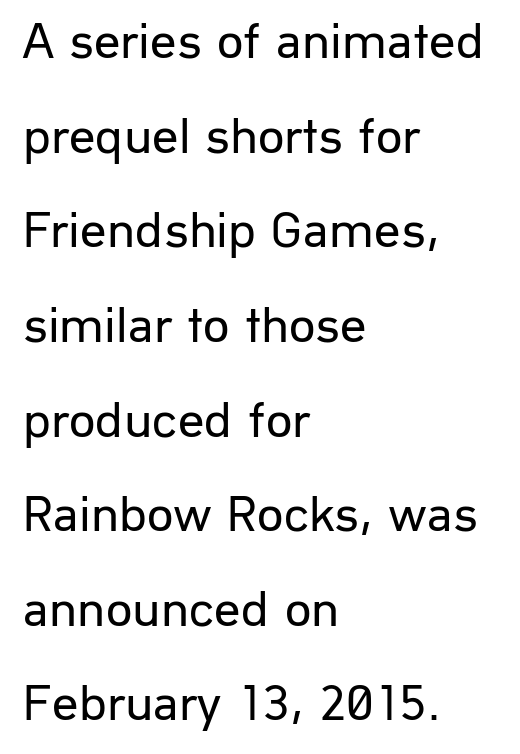
The image shows 52 px regular-weight sans-serif type, upright; set left-aligned, line spacing 1.82x, normal letter spacing, not underlined; low stroke contrast and a medium x-height.
